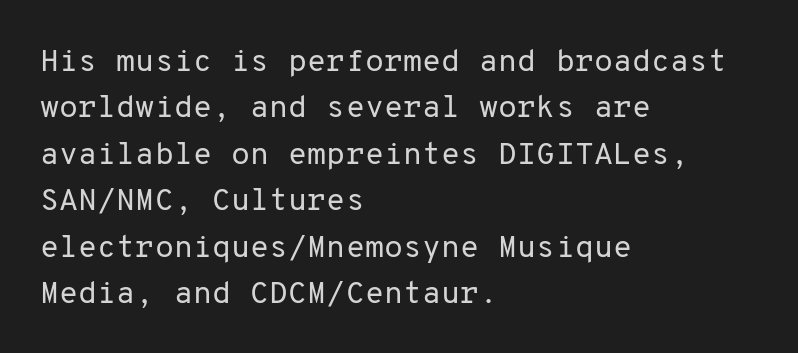
Q: Is the text bold? A: No.
Q: Is the text italic (slanted)? A: No, it is upright.
Q: Is the typeface a serif or a sans-serif typeface? A: Sans-serif.
Q: Is the text underlined? A: No.
Q: How is the paragraph aligned? A: Left-aligned.
Q: Is the spacing between letters normal or unusually wide? A: Normal.
Q: Is the spacing between lines tight, normal or loose? A: Normal.
Q: Width (condensed, normal, or wide)? A: Normal.
Q: Stroke contrast? A: Low.
Q: x-height? A: Medium.
Q: Monospaced? A: Yes.
